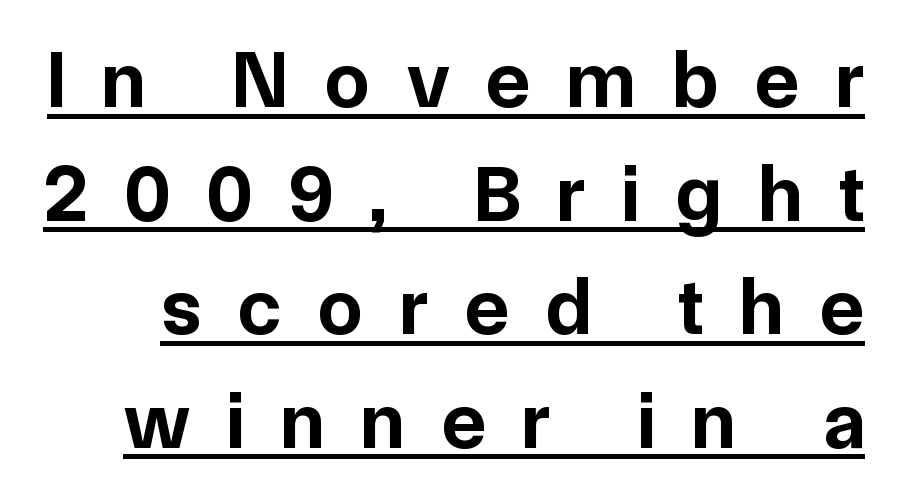
{"serif": "no", "italic": "no", "bold": "yes", "weight": "bold", "width": "normal", "stroke_contrast": "low", "x_height": "medium", "monospaced": "no", "underline": "yes", "line_spacing": "normal", "line_spacing_ratio": 1.42, "letter_spacing": "wide", "letter_spacing_em": 0.46, "glyph_px": 80}
